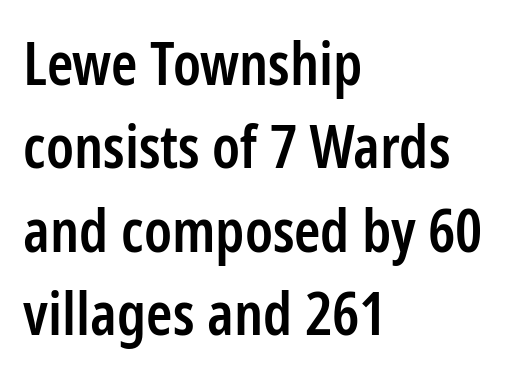
It's the straight-up-and-down kind of type. Slightly chunky letters — semibold, I'd say, not full bold. What's the leading like? Ordinary, nothing unusual. Check the space under the baseline: it is left empty. Check where the strokes stop: nothing finishes them off — pure sans. Observe the ordinary spacing: letters are neighbours, not strangers.
